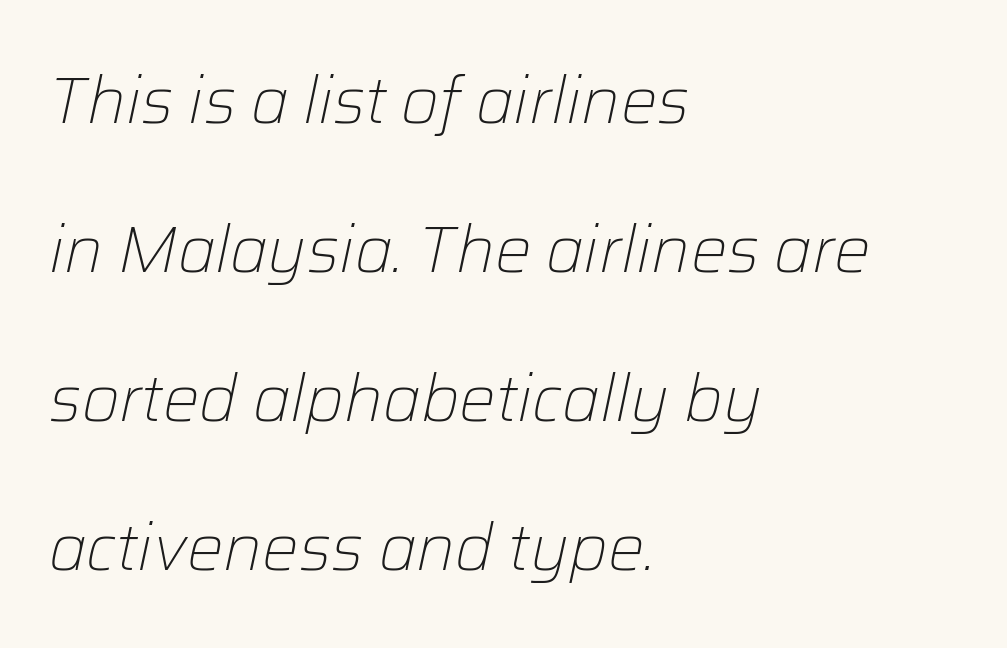
Bold? No — there's no thickening of the strokes. Spacing verdict: proportional, widths tailored to each character. Between one letter and the next there's only the usual sliver of space. Style check: oblique.
